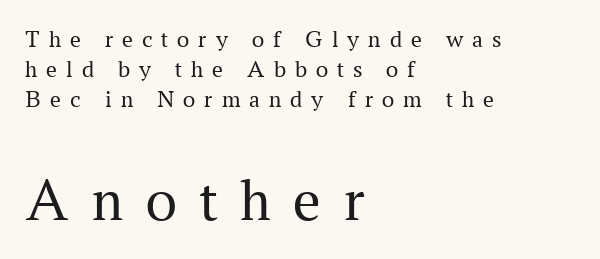
Q: Is the text bold? A: No.
Q: Is the text italic (slanted)? A: No, it is upright.
Q: Is the typeface a serif or a sans-serif typeface? A: Serif.
Q: Is the text underlined? A: No.
Q: How is the paragraph aligned? A: Left-aligned.
Q: Is the spacing between letters normal or unusually wide? A: Unusually wide.
Q: Is the spacing between lines tight, normal or loose? A: Normal.
Q: Which block of text is set in a larger size, the first (top) or the second (bottom)? A: The second (bottom) one.
Q: Width (condensed, normal, or wide)? A: Normal.
Q: Stroke contrast? A: Medium.
Q: x-height? A: Medium.
Q: Monospaced? A: No.
